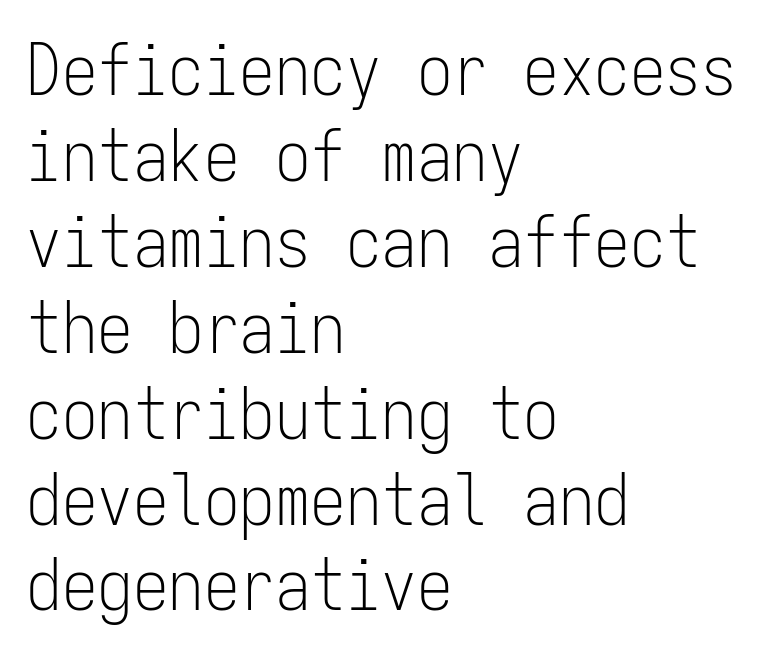
{"serif": "no", "italic": "no", "bold": "no", "weight": "light", "width": "condensed", "stroke_contrast": "low", "x_height": "medium", "monospaced": "yes", "underline": "no", "align": "left", "line_spacing_ratio": 1.21, "letter_spacing": "normal", "letter_spacing_em": 0.0, "glyph_px": 71}
